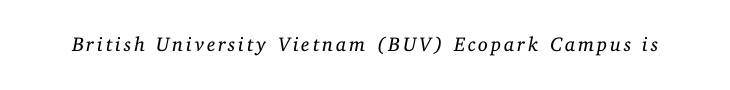
A light-to-regular cut is what we see here. Would a proofreader flag this as italicized? Yes. Glance below the letters and you will spot only blank space.
